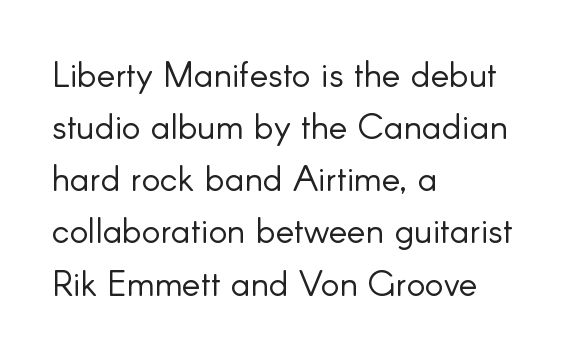
{"serif": "no", "italic": "no", "bold": "no", "weight": "light", "width": "normal", "stroke_contrast": "low", "x_height": "small", "monospaced": "no", "underline": "no", "align": "left", "line_spacing": "normal", "line_spacing_ratio": 1.49, "letter_spacing": "normal", "letter_spacing_em": 0.0, "glyph_px": 35}
